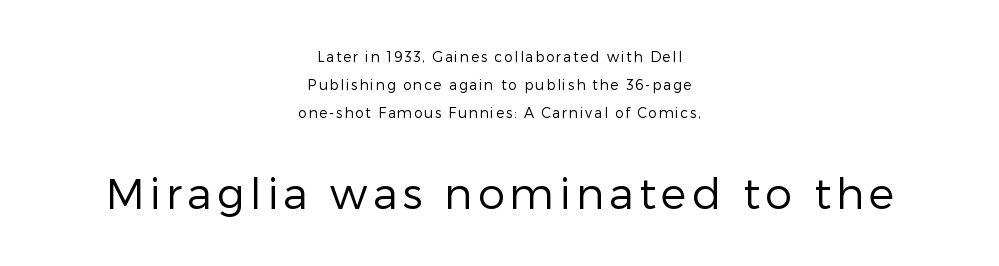
Stroke terminals: plain, sans-serif. Do the characters align in a grid? No, the font is proportional. Scale increases going downward across the two blocks. These lines stack symmetrically, like a column narrowing and widening about its center. Nothing heavy about these letters — not bold at all. The strip under each line holds only bare page.
